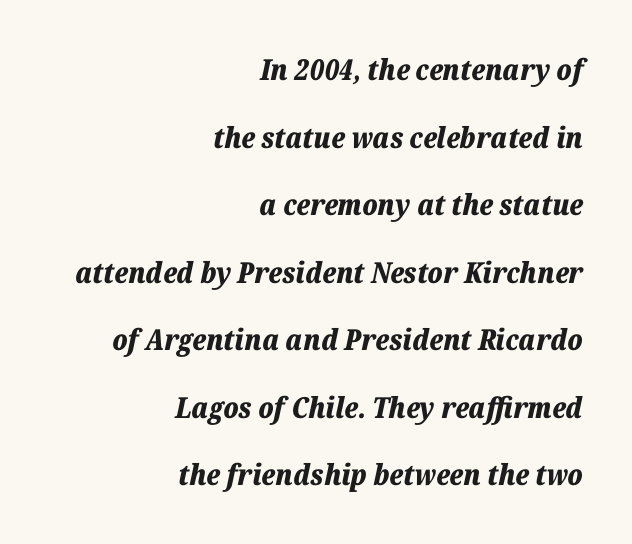
Between one letter and the next there's only the usual sliver of space. Type without underlining. The ragged edge is on the left, which tells us the setting is flush right. The letters advance in unequal steps, a hallmark of proportional type. Italic: yes, the glyphs are oblique.
